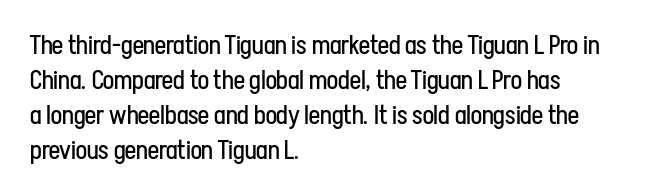
{"italic": "no", "bold": "no", "underline": "no", "align": "left", "line_spacing": "normal", "line_spacing_ratio": 1.34, "letter_spacing": "normal", "letter_spacing_em": 0.0, "glyph_px": 26}
